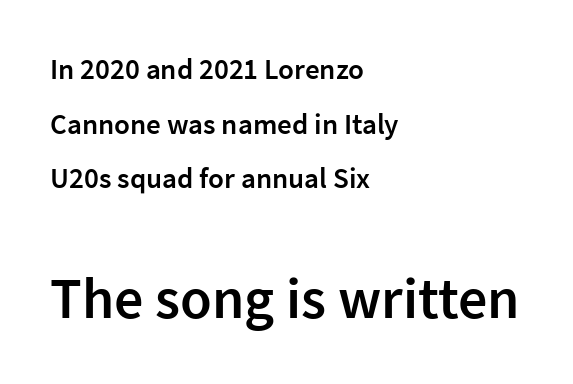
{"serif": "no", "italic": "no", "bold": "semi", "weight": "semibold", "width": "normal", "stroke_contrast": "low", "x_height": "medium", "monospaced": "no", "underline": "no", "align": "left", "line_spacing_ratio": 1.88, "letter_spacing": "normal", "letter_spacing_em": 0.0, "larger_block": "second", "size_ratio": 2.0, "glyph_px": 58}
